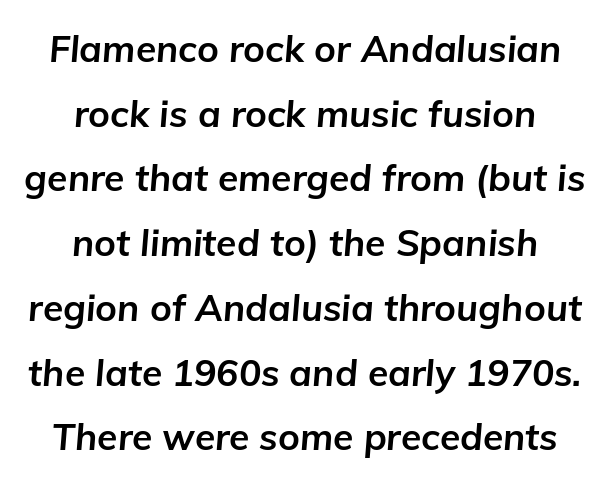
Q: Is the text bold? A: Yes.
Q: Is the text italic (slanted)? A: Yes, it leans right by about 5 degrees.
Q: Is the text underlined? A: No.
Q: How is the paragraph aligned? A: Centered.
Q: Is the spacing between letters normal or unusually wide? A: Normal.
Q: Width (condensed, normal, or wide)? A: Normal.
Q: Stroke contrast? A: Low.
Q: x-height? A: Medium.
Q: Monospaced? A: No.
